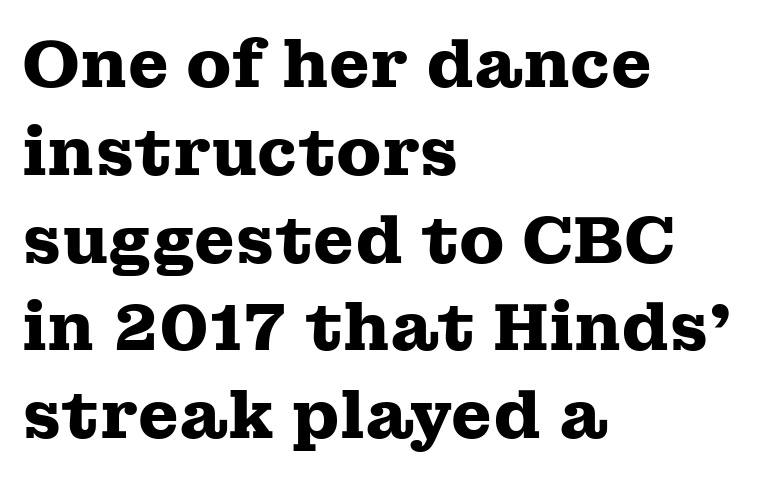
Lines of text with bare space underneath. Is the letter spacing exaggerated? No — it looks like the ordinary default. A serif font was chosen for this passage. Upright lettering throughout. The strokes are fattened all the way to bold. Visually the block forms a straight wall on the left and a jagged coastline on the right.
